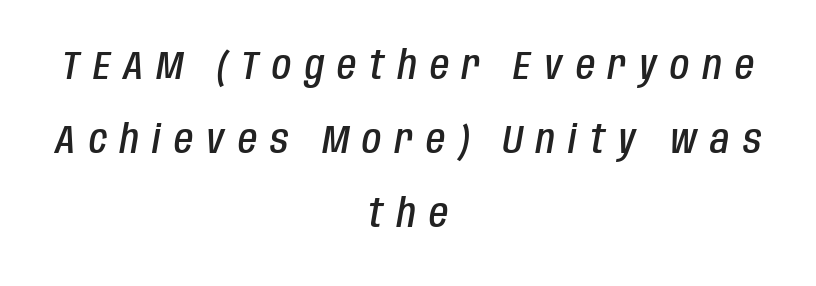
The image shows 39 px semibold, condensed type, italic (leaning right); set centered, loose line spacing (1.9x), unusually wide letter spacing (+0.34 em), not underlined; low stroke contrast and a large x-height.
